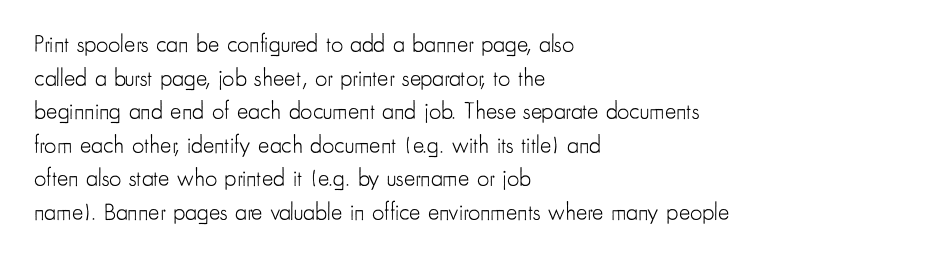
Q: Is the text bold? A: No.
Q: Is the text italic (slanted)? A: No, it is upright.
Q: Is the text underlined? A: No.
Q: How is the paragraph aligned? A: Left-aligned.
Q: Is the spacing between letters normal or unusually wide? A: Normal.
Q: Is the spacing between lines tight, normal or loose? A: Normal.
